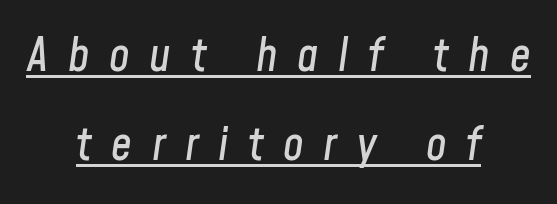
{"italic": "yes", "lean": "right", "slant_degrees": 8, "width": "condensed", "stroke_contrast": "low", "x_height": "medium", "monospaced": "no", "underline": "yes", "align": "center", "line_spacing": "loose", "line_spacing_ratio": 1.93, "letter_spacing": "wide", "letter_spacing_em": 0.43, "glyph_px": 46}
